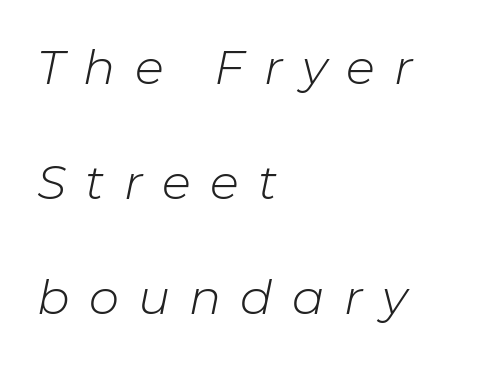
The image shows 48 px light type, italic (leaning right); set left-aligned, loose line spacing (2.4x), unusually wide letter spacing (+0.4 em), not underlined; low stroke contrast and a medium x-height.
